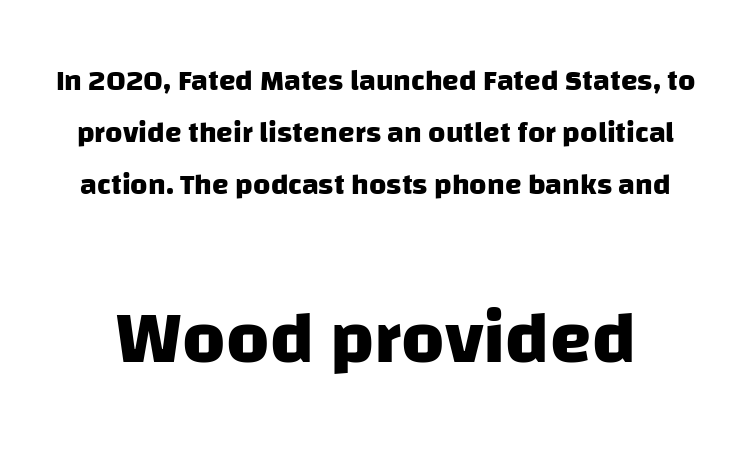
Q: Is the text bold? A: Yes.
Q: Is the typeface a serif or a sans-serif typeface? A: Sans-serif.
Q: Is the text underlined? A: No.
Q: Is the spacing between letters normal or unusually wide? A: Normal.
Q: Which block of text is set in a larger size, the first (top) or the second (bottom)? A: The second (bottom) one.
Q: Width (condensed, normal, or wide)? A: Normal.
Q: Stroke contrast? A: Low.
Q: x-height? A: Large.
Q: Monospaced? A: No.
